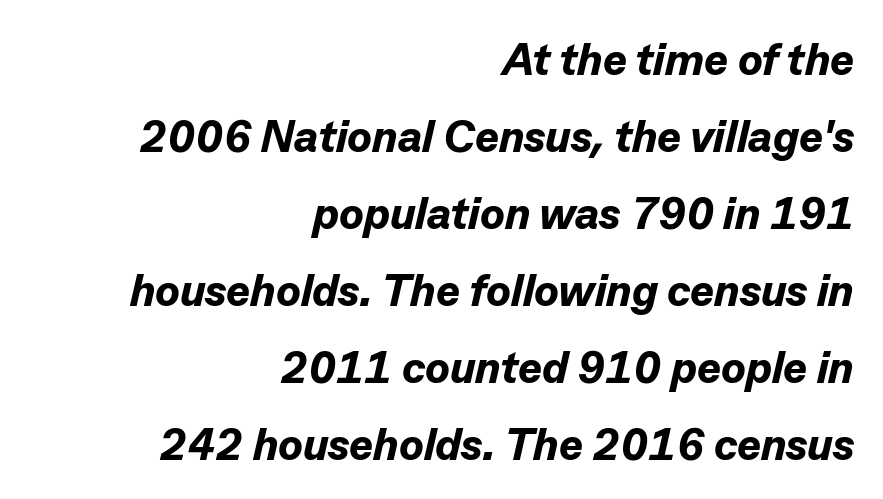
The image shows 45 px bold type, italic (leaning right); set right-aligned, line spacing 1.71x, normal letter spacing, not underlined; low stroke contrast and a medium x-height.
